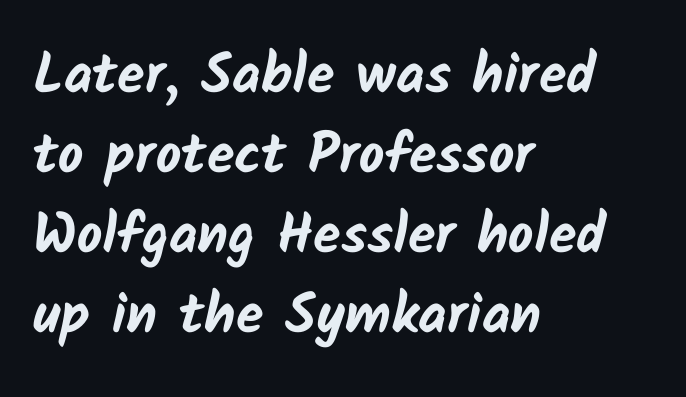
Clear beneath every line of the passage. These lines are rendered in a variable-pitch font. Notice how descenders clear the ascenders below comfortably — that's standard leading. Strong, thick strokes mark this as bold type. This sample uses a sans-serif face. Horizontally, the lines are justified to the leading edge only.
